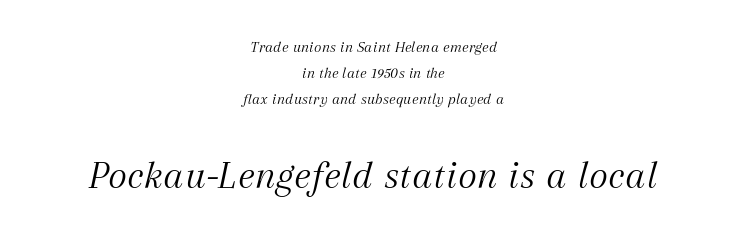
{"serif": "yes", "italic": "yes", "lean": "right", "slant_degrees": 12, "bold": "no", "weight": "light", "width": "normal", "stroke_contrast": "medium", "x_height": "medium", "monospaced": "no", "underline": "no", "align": "center", "line_spacing": "normal", "line_spacing_ratio": 1.61, "letter_spacing": "normal", "letter_spacing_em": 0.0, "larger_block": "second", "size_ratio": 2.56, "glyph_px": 41}
